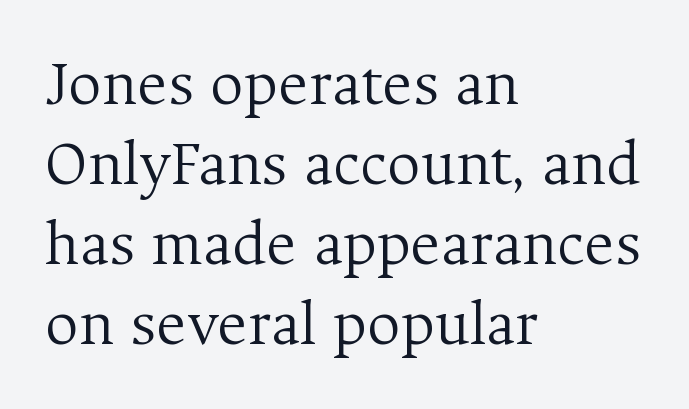
Is the block centered? No — it sits flush against the left margin. The typography opts for an upright posture over an oblique one. The font is comparable to plain body text, perhaps lighter. You could not count columns in this text — the font is proportionally spaced.
